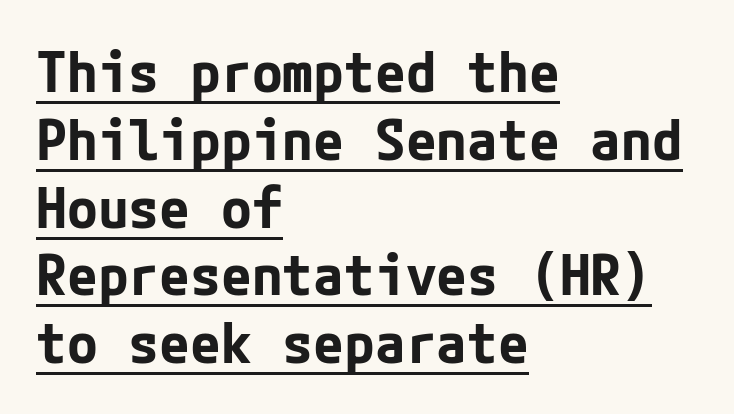
Q: Is the text bold? A: Yes.
Q: Is the text italic (slanted)? A: No, it is upright.
Q: Is the typeface a serif or a sans-serif typeface? A: Sans-serif.
Q: Is the text underlined? A: Yes.
Q: How is the paragraph aligned? A: Left-aligned.
Q: Is the spacing between letters normal or unusually wide? A: Normal.
Q: Width (condensed, normal, or wide)? A: Normal.
Q: Stroke contrast? A: Low.
Q: x-height? A: Medium.
